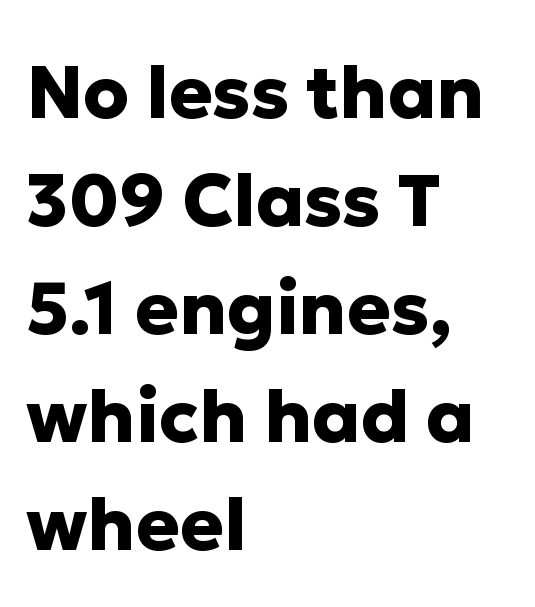
Descenders are the only things crossing below the line. Check where the strokes stop: nothing finishes them off — pure sans. Every character sits straight up, as roman type does. Students, this is bold: see how much ink each stroke carries. Each letter keeps its own natural width here, so spacing adapts to shape. The vertical gap from one line to the next is medium.
